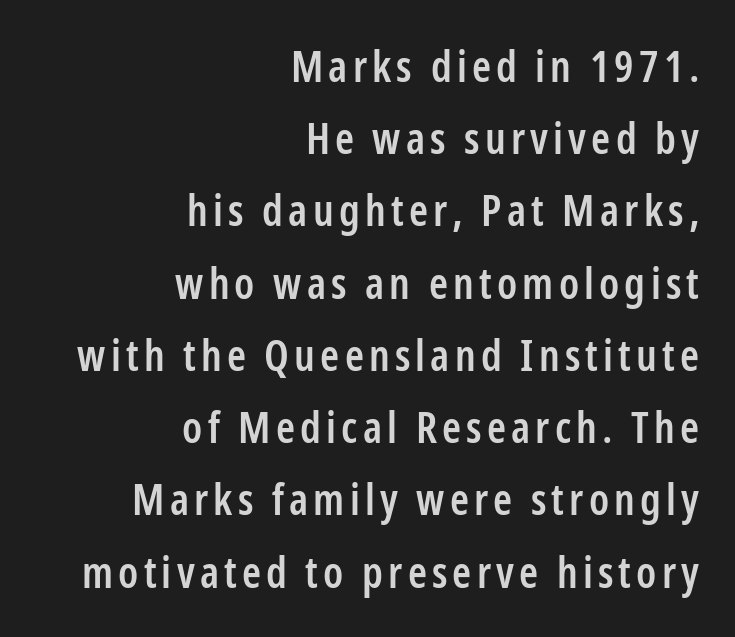
These words are printed semibold, heavier than regular yet not bold. The specimen omits any rule beneath the text block's lines. The face used here is proportionally spaced, like ordinary book or web type. Quick note: interline space is typical.
